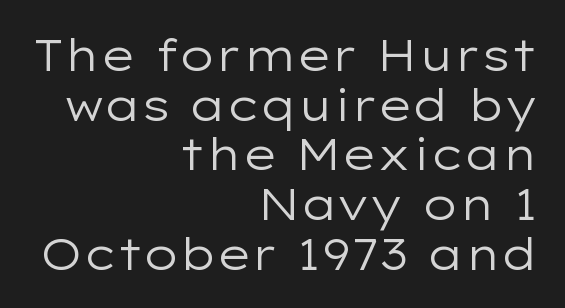
Letter spacing: default. Varying glyph widths throughout — classic text-font behaviour. The characters display no serif detailing; their extremities are plain. Closely set lines give the paragraph a compact silhouette. Notice how the stems are strictly vertical — no italics here. Has an underline been added? It has not.
